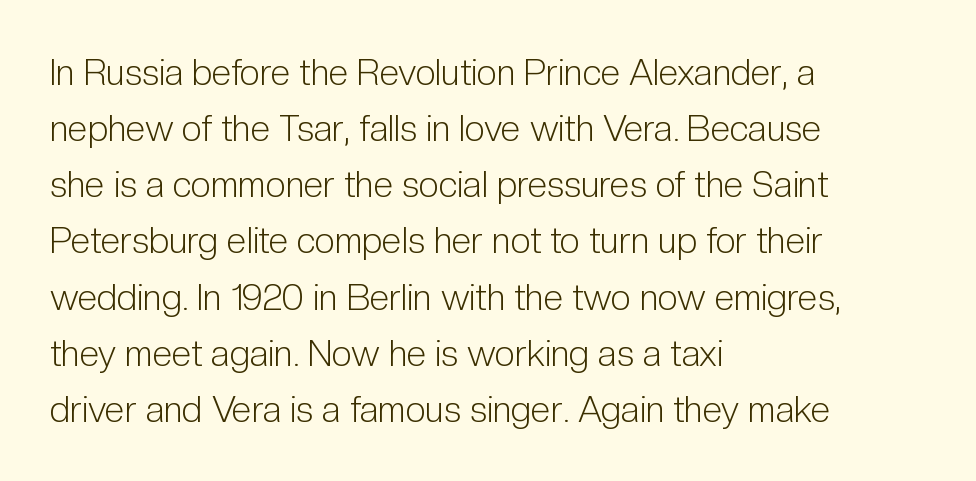
The image shows 36 px light, condensed sans-serif type, upright; set left-aligned, normal line spacing (1.56x), normal letter spacing, not underlined; low stroke contrast and a medium x-height.
